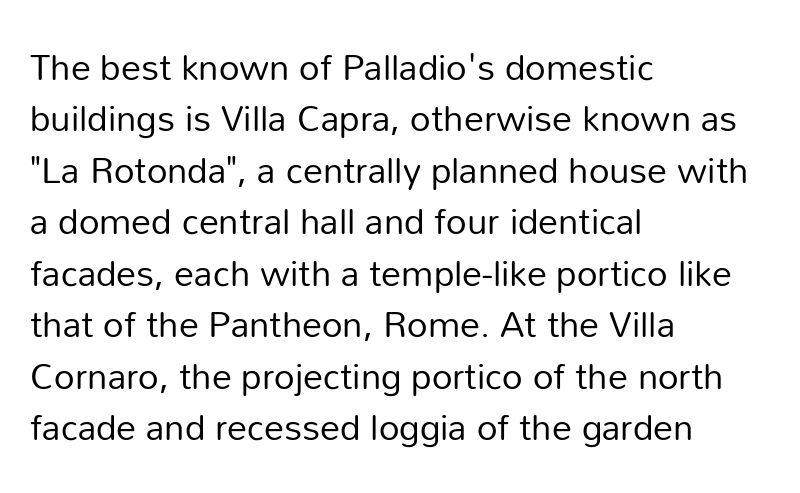
Nope, no serifs anywhere on these letters. Between one letter and the next there's only the usual sliver of space. Unlike italic type, these characters show no tilt at all. The designer left line spacing at the default. The lines in this sample share a left origin and differ only in where they stop.
